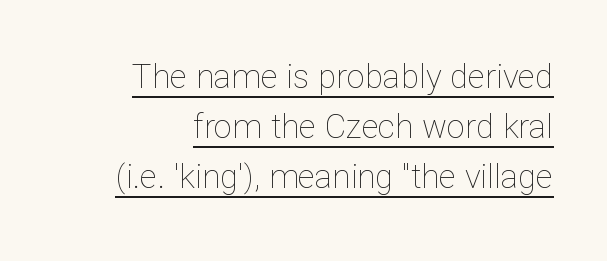
{"italic": "no", "bold": "no", "weight": "thin", "width": "normal", "stroke_contrast": "low", "x_height": "medium", "monospaced": "no", "underline": "yes", "align": "right", "line_spacing": "normal", "line_spacing_ratio": 1.52, "letter_spacing": "normal", "letter_spacing_em": 0.0, "glyph_px": 33}
